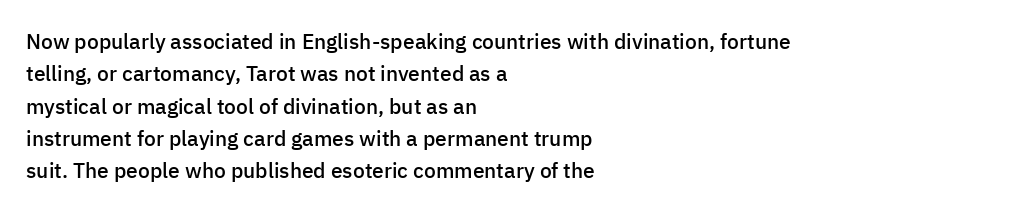
Q: Is the text bold? A: Semi-bold.
Q: Is the text italic (slanted)? A: No, it is upright.
Q: Is the text underlined? A: No.
Q: How is the paragraph aligned? A: Left-aligned.
Q: Is the spacing between letters normal or unusually wide? A: Normal.
Q: Is the spacing between lines tight, normal or loose? A: Normal.
